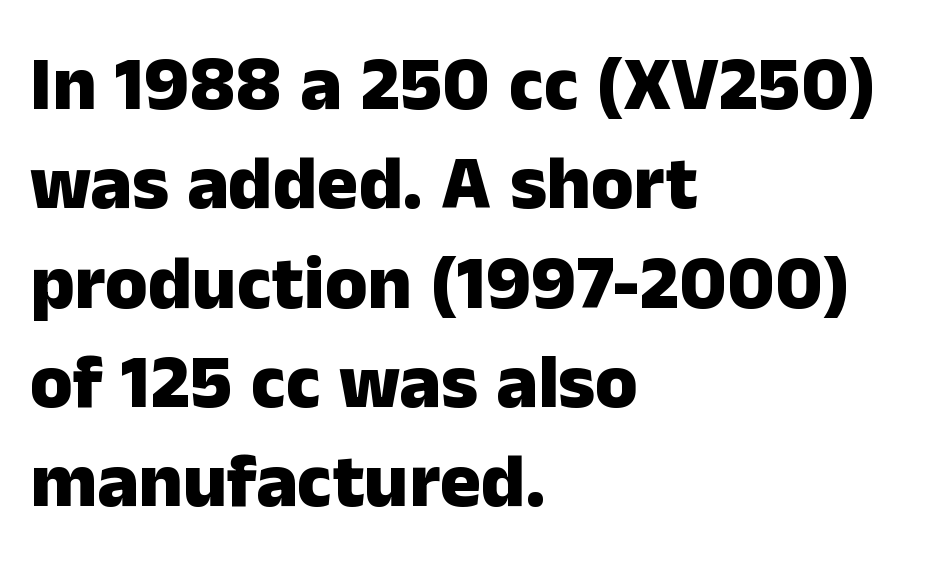
The image shows 77 px heavy sans-serif type, upright; set left-aligned, normal line spacing (1.29x), normal letter spacing, not underlined; low stroke contrast and a medium x-height.
